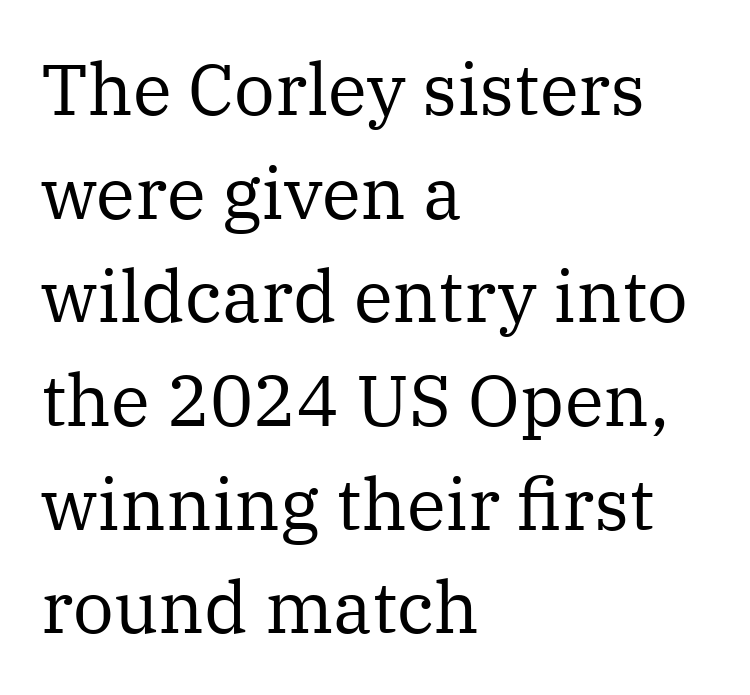
Notice how the passage keeps a crisp vertical edge on the left only. Short note: letters normally spaced. Heft: none added — not bold. Small tapered or slab feet sit at the stroke ends, so this counts as serif.
